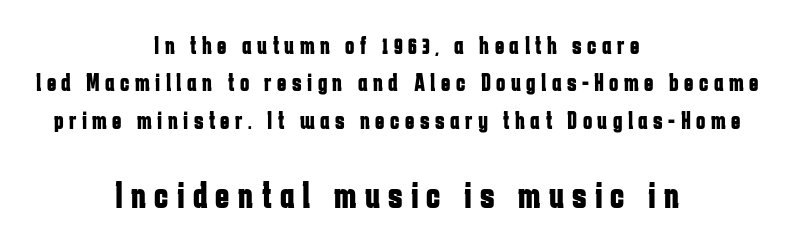
{"serif": "no", "italic": "no", "bold": "yes", "weight": "bold", "width": "condensed", "stroke_contrast": "low", "x_height": "medium", "monospaced": "no", "underline": "no", "align": "center", "line_spacing": "normal", "line_spacing_ratio": 1.5, "letter_spacing": "wide", "letter_spacing_em": 0.22, "larger_block": "second", "size_ratio": 1.52, "glyph_px": 38}
